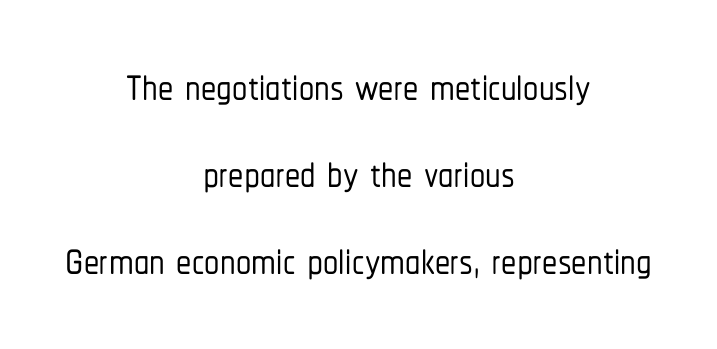
Q: Is the text italic (slanted)? A: No, it is upright.
Q: Is the typeface a serif or a sans-serif typeface? A: Sans-serif.
Q: Is the text underlined? A: No.
Q: How is the paragraph aligned? A: Centered.
Q: Is the spacing between letters normal or unusually wide? A: Normal.
Q: Is the spacing between lines tight, normal or loose? A: Normal.
Q: Width (condensed, normal, or wide)? A: Condensed.
Q: Stroke contrast? A: Low.
Q: x-height? A: Medium.
Q: Monospaced? A: No.
